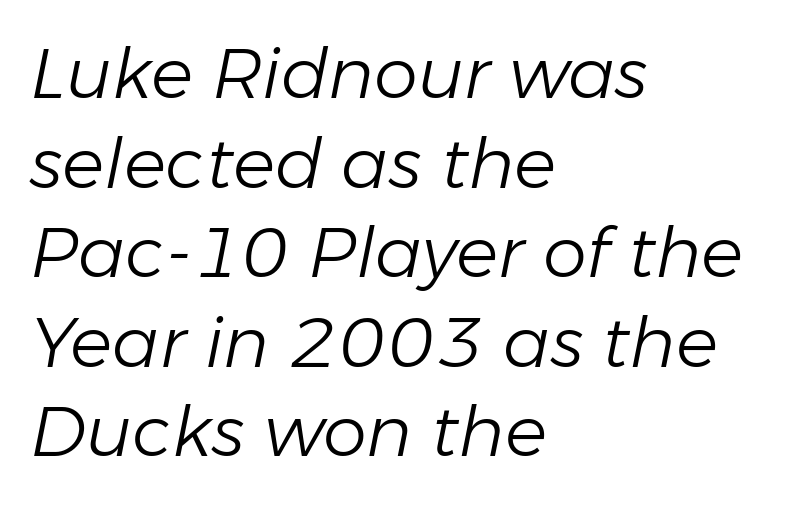
Q: Is the text bold? A: No.
Q: Is the text italic (slanted)? A: Yes, it leans right by about 11 degrees.
Q: Is the text underlined? A: No.
Q: How is the paragraph aligned? A: Left-aligned.
Q: Is the spacing between letters normal or unusually wide? A: Normal.
Q: Is the spacing between lines tight, normal or loose? A: Normal.
Q: Width (condensed, normal, or wide)? A: Normal.
Q: Stroke contrast? A: Low.
Q: x-height? A: Medium.
Q: Monospaced? A: No.
